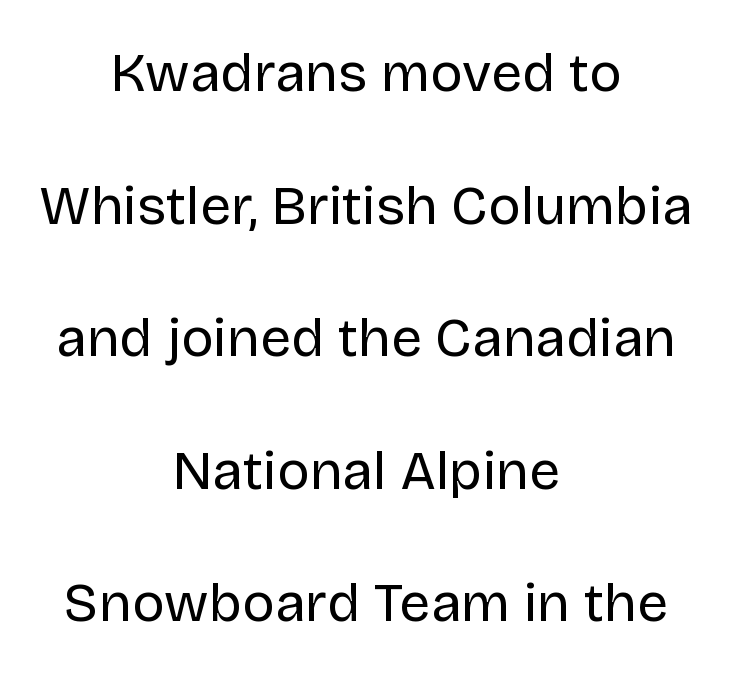
The image shows 55 px regular-weight sans-serif type, upright; set centered, loose line spacing (2.41x), normal letter spacing, not underlined; low stroke contrast and a large x-height.
